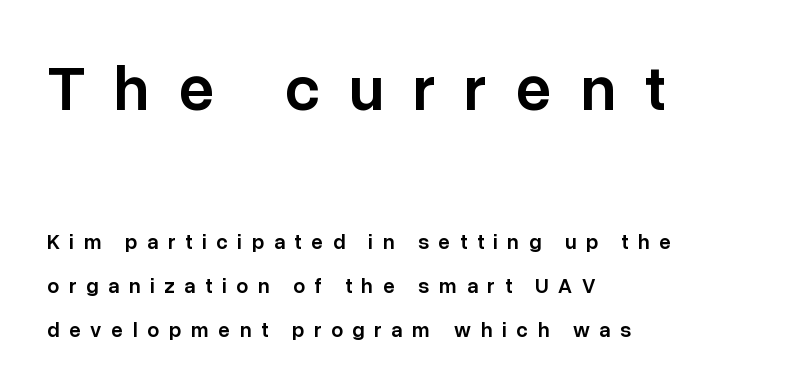
These lines are rendered in a variable-pitch font. A student would notice the top passage is typeset larger than what follows. The sample has been set in demibold, a notch under bold. Which margin do the lines hug? The left one — the right edge is uneven.
